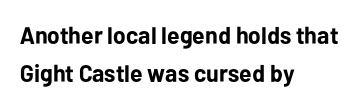
The image shows 24 px bold type, upright; set left-aligned, normal line spacing (1.57x), normal letter spacing, not underlined.
